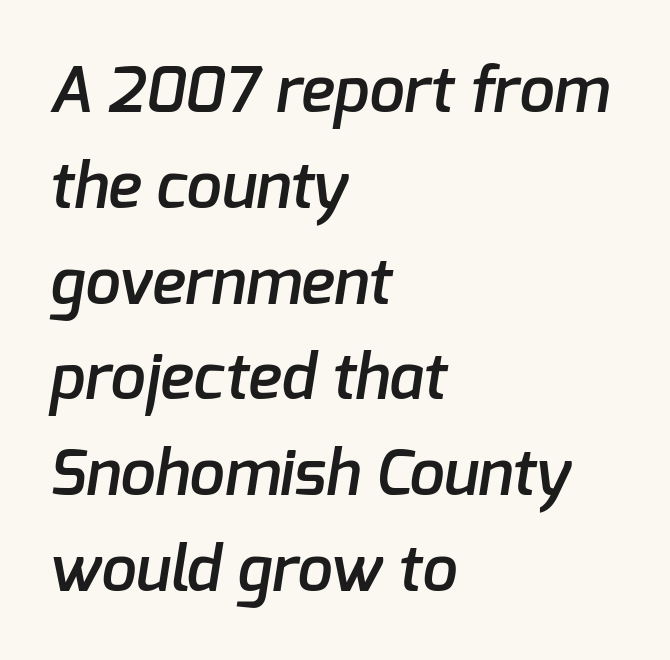
{"serif": "no", "bold": "semi", "weight": "semibold", "width": "normal", "stroke_contrast": "low", "x_height": "medium", "monospaced": "no", "underline": "no", "align": "left", "line_spacing": "normal", "line_spacing_ratio": 1.52, "letter_spacing": "normal", "letter_spacing_em": 0.0, "glyph_px": 63}
